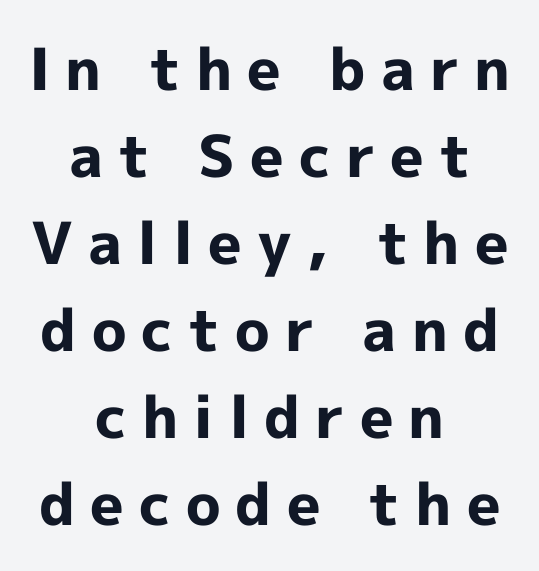
Varying glyph widths throughout — classic text-font behaviour. The rows are spaced the way most documents space them. It's the straight-up-and-down kind of type. A dark, heavy texture on the line: the type is bold. Typographically, this falls in the sans-serif category.
